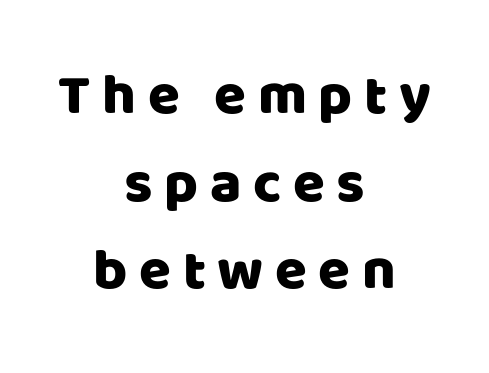
To sum up the face: it is a sans, with no serifs. Does extra space separate the letters? Yes, quite a lot of it. Spacing verdict: proportional, widths tailored to each character. The lines in this sample share a center point and differ in where they start and stop.
